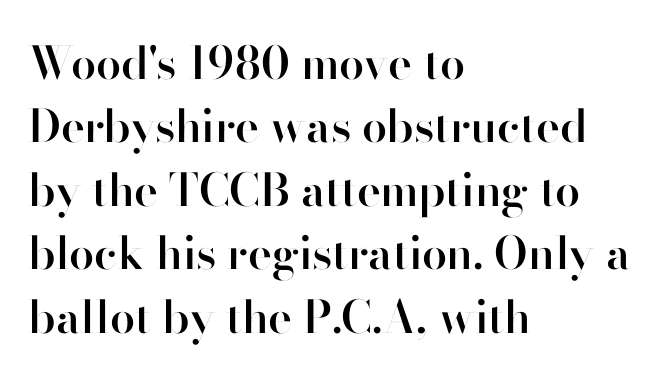
The image shows 45 px semibold sans-serif type, upright; set left-aligned, normal line spacing (1.41x), normal letter spacing, not underlined; high stroke contrast and a small x-height.
